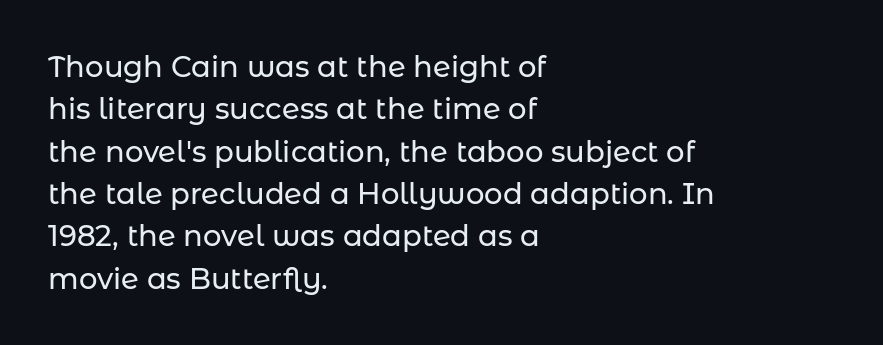
The foot of each line stays bare and open. Serif or sans? Sans — the stroke terminals are bare. This sample has the flowing, uneven cadence of proportional lettering. In CSS terms this would be text-align: left.
